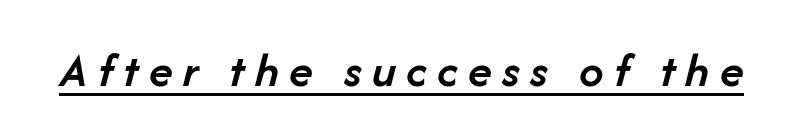
{"italic": "yes", "lean": "right", "slant_degrees": 14, "bold": "semi", "weight": "semibold", "width": "normal", "stroke_contrast": "low", "x_height": "medium", "monospaced": "no", "underline": "yes", "letter_spacing": "wide", "letter_spacing_em": 0.21, "glyph_px": 49}
